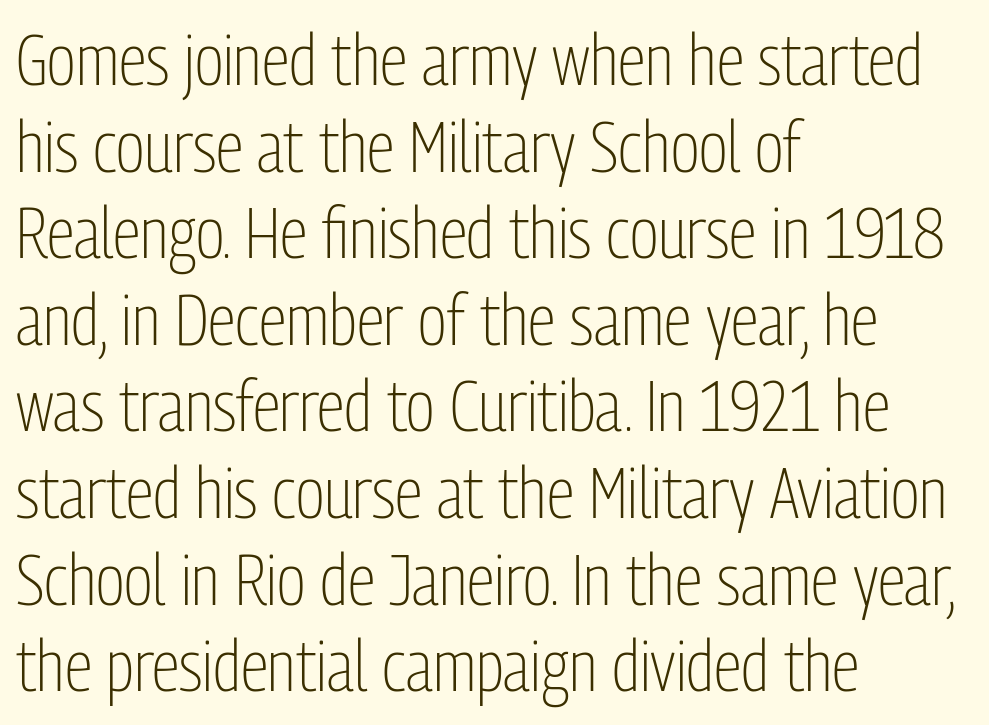
The image shows 71 px light, condensed sans-serif type, upright; set left-aligned, line spacing 1.22x, normal letter spacing, not underlined; low stroke contrast and a medium x-height.
